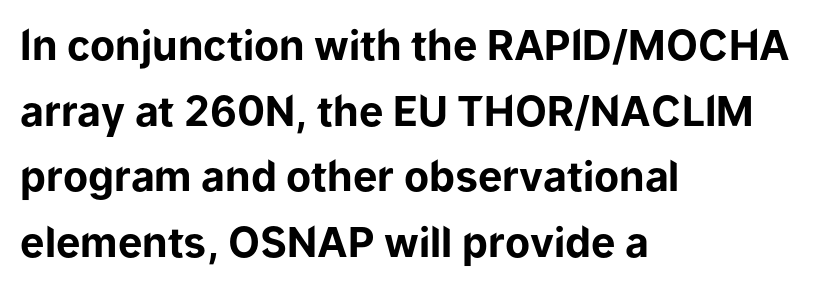
The image shows 41 px bold sans-serif type, upright; set left-aligned, normal line spacing (1.6x), normal letter spacing, not underlined; low stroke contrast and a medium x-height.
